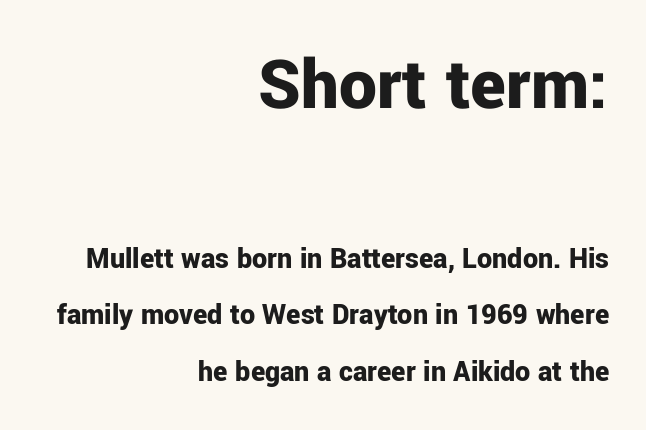
{"serif": "no", "italic": "no", "bold": "yes", "weight": "bold", "width": "normal", "stroke_contrast": "low", "x_height": "medium", "monospaced": "no", "underline": "no", "align": "right", "line_spacing_ratio": 1.89, "letter_spacing": "normal", "letter_spacing_em": 0.0, "larger_block": "first", "size_ratio": 2.5, "glyph_px": 75}
